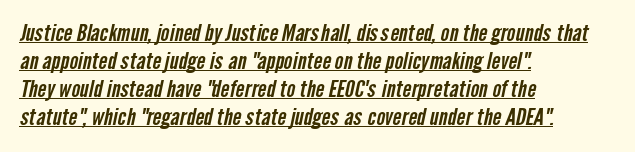
{"underline": "yes", "align": "left", "line_spacing_ratio": 1.22, "letter_spacing": "normal", "letter_spacing_em": 0.0, "glyph_px": 23}
